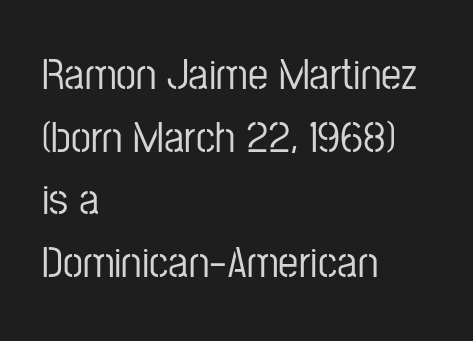
{"serif": "no", "italic": "no", "width": "condensed", "stroke_contrast": "low", "x_height": "medium", "monospaced": "no", "underline": "no", "align": "left", "line_spacing": "normal", "line_spacing_ratio": 1.39, "letter_spacing": "normal", "letter_spacing_em": 0.0, "glyph_px": 45}
